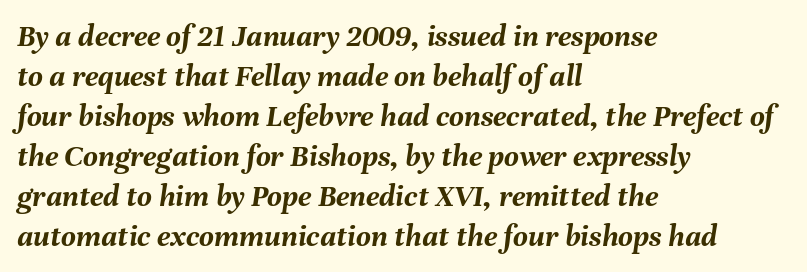
Q: Is the text bold? A: Yes.
Q: Is the text italic (slanted)? A: Yes, it leans right by about 8 degrees.
Q: Is the text underlined? A: No.
Q: How is the paragraph aligned? A: Left-aligned.
Q: Is the spacing between letters normal or unusually wide? A: Normal.
Q: Is the spacing between lines tight, normal or loose? A: Normal.
Q: Width (condensed, normal, or wide)? A: Normal.
Q: Stroke contrast? A: Medium.
Q: x-height? A: Medium.
Q: Monospaced? A: No.
